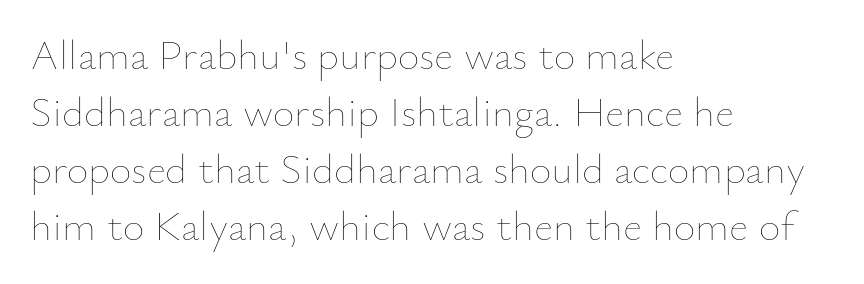
Check under the words: just untouched page. This rendering uses left alignment, leaving the right contour irregular. Do the characters align in a grid? No, the font is proportional. No italicization has been applied; the sample stays upright.
